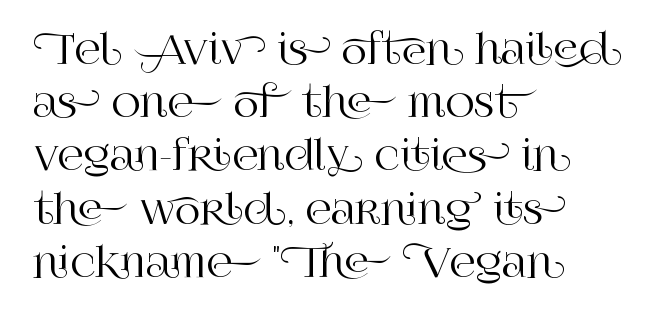
Horizontally, the lines are justified to the leading edge only. The type family on display is of the serif kind. The type sits square on the baseline with zero lean. The block of text has a typical density, with ordinary space between rows. You could not count columns in this text — the font is proportionally spaced. The string is rendered with underlining switched off.
